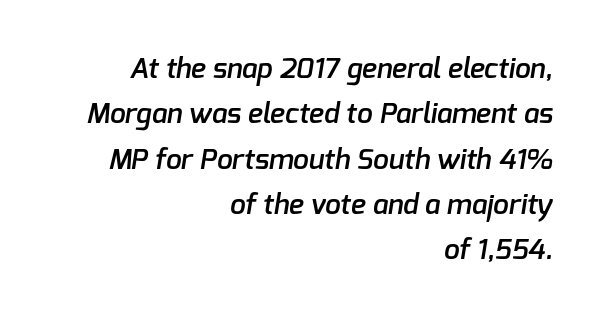
{"serif": "no", "bold": "semi", "weight": "semibold", "width": "normal", "stroke_contrast": "low", "x_height": "medium", "monospaced": "no", "underline": "no", "align": "right", "line_spacing": "normal", "line_spacing_ratio": 1.62, "letter_spacing": "normal", "letter_spacing_em": 0.0, "glyph_px": 28}
